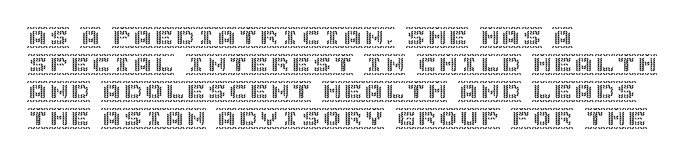
Q: Is the text italic (slanted)? A: No, it is upright.
Q: Is the text underlined? A: No.
Q: How is the paragraph aligned? A: Left-aligned.
Q: Is the spacing between letters normal or unusually wide? A: Normal.
Q: Is the spacing between lines tight, normal or loose? A: Normal.
